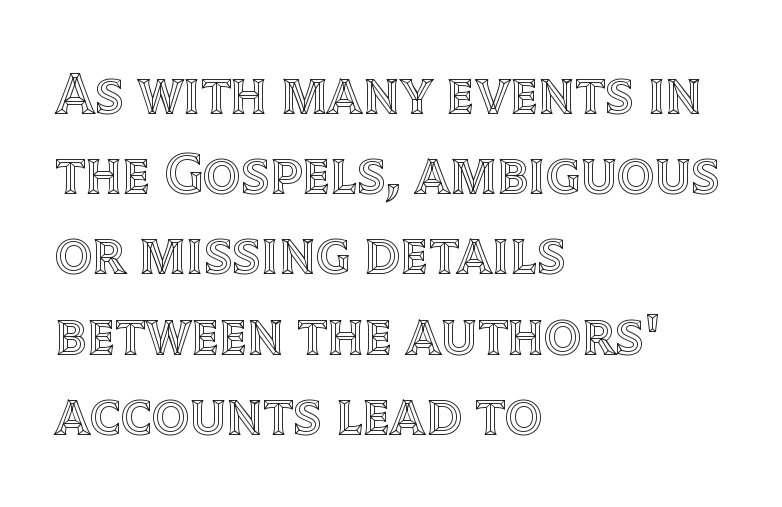
Q: Is the text italic (slanted)? A: No, it is upright.
Q: Is the text underlined? A: No.
Q: How is the paragraph aligned? A: Left-aligned.
Q: Is the spacing between letters normal or unusually wide? A: Normal.
Q: Is the spacing between lines tight, normal or loose? A: Normal.
Q: Width (condensed, normal, or wide)? A: Normal.
Q: x-height? A: Large.
Q: Monospaced? A: No.
